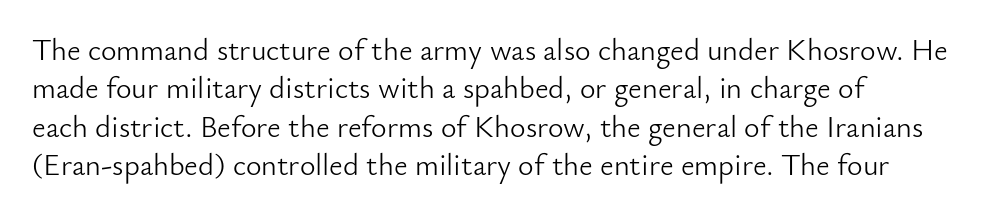
{"serif": "no", "italic": "no", "bold": "no", "weight": "light", "width": "normal", "stroke_contrast": "low", "x_height": "small", "monospaced": "no", "underline": "no", "line_spacing": "normal", "line_spacing_ratio": 1.28, "letter_spacing": "normal", "letter_spacing_em": 0.0, "glyph_px": 30}
